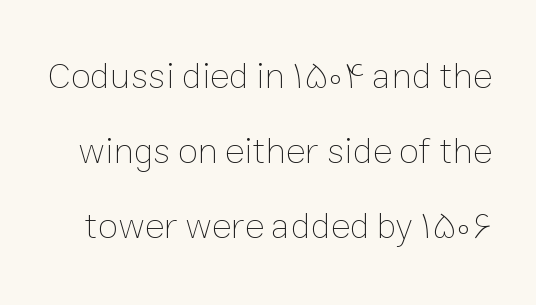
The image shows 37 px thin type, upright; set loose line spacing (2.03x), normal letter spacing, not underlined; low stroke contrast and a medium x-height.
